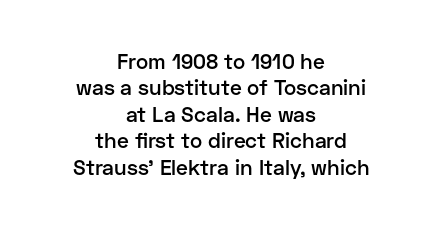
Q: Is the text bold? A: Semi-bold.
Q: Is the text italic (slanted)? A: No, it is upright.
Q: Is the text underlined? A: No.
Q: How is the paragraph aligned? A: Centered.
Q: Is the spacing between letters normal or unusually wide? A: Normal.
Q: Is the spacing between lines tight, normal or loose? A: Normal.
